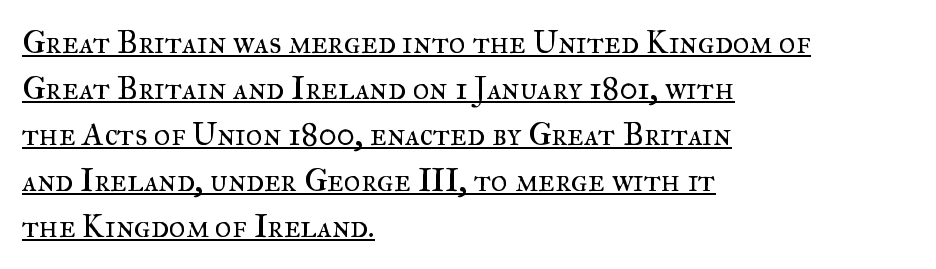
Q: Is the text bold? A: No.
Q: Is the text italic (slanted)? A: No, it is upright.
Q: Is the typeface a serif or a sans-serif typeface? A: Serif.
Q: Is the text underlined? A: Yes.
Q: How is the paragraph aligned? A: Left-aligned.
Q: Is the spacing between letters normal or unusually wide? A: Normal.
Q: Is the spacing between lines tight, normal or loose? A: Normal.
Q: Width (condensed, normal, or wide)? A: Normal.
Q: Stroke contrast? A: Medium.
Q: x-height? A: Small.
Q: Monospaced? A: No.
